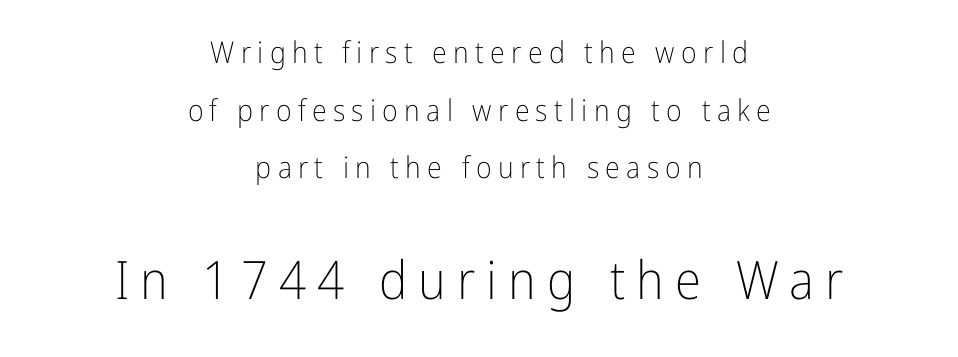
Q: Is the text bold? A: No.
Q: Is the text italic (slanted)? A: No, it is upright.
Q: Is the typeface a serif or a sans-serif typeface? A: Sans-serif.
Q: Is the text underlined? A: No.
Q: How is the paragraph aligned? A: Centered.
Q: Is the spacing between letters normal or unusually wide? A: Unusually wide.
Q: Is the spacing between lines tight, normal or loose? A: Loose.
Q: Which block of text is set in a larger size, the first (top) or the second (bottom)? A: The second (bottom) one.
Q: Width (condensed, normal, or wide)? A: Condensed.
Q: Stroke contrast? A: Low.
Q: x-height? A: Medium.
Q: Monospaced? A: No.
